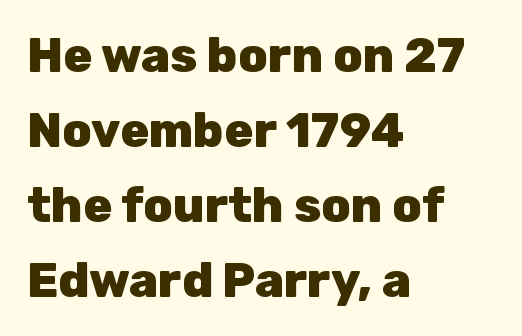
{"serif": "no", "italic": "no", "bold": "yes", "weight": "heavy", "width": "normal", "stroke_contrast": "low", "x_height": "medium", "monospaced": "no", "underline": "no", "align": "left", "line_spacing": "normal", "line_spacing_ratio": 1.56, "letter_spacing": "normal", "letter_spacing_em": 0.0, "glyph_px": 48}
